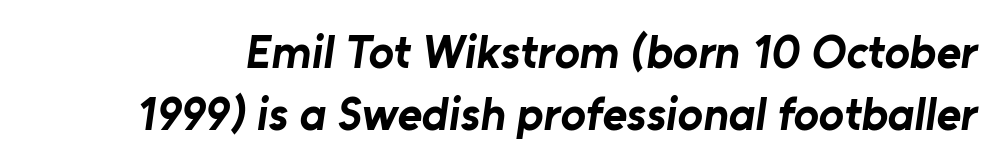
Q: Is the text bold? A: Yes.
Q: Is the typeface a serif or a sans-serif typeface? A: Sans-serif.
Q: Is the text underlined? A: No.
Q: Is the spacing between letters normal or unusually wide? A: Normal.
Q: Is the spacing between lines tight, normal or loose? A: Normal.
Q: Width (condensed, normal, or wide)? A: Normal.
Q: Stroke contrast? A: Low.
Q: x-height? A: Medium.
Q: Monospaced? A: No.
